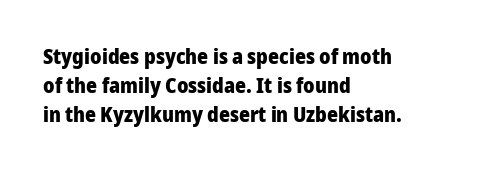
The lines are quadded left. These lines keep a tight, regular rhythm from letter to letter. The gap between lines stays unmarked. It's the straight-up-and-down kind of type. The rendering uses a moderate line-height, typical for paragraphs. Pretty heavy lettering here — definitely bold.
